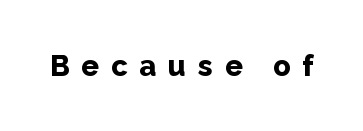
The image shows 29 px bold sans-serif type, upright; set unusually wide letter spacing (+0.41 em), not underlined; low stroke contrast and a medium x-height.
